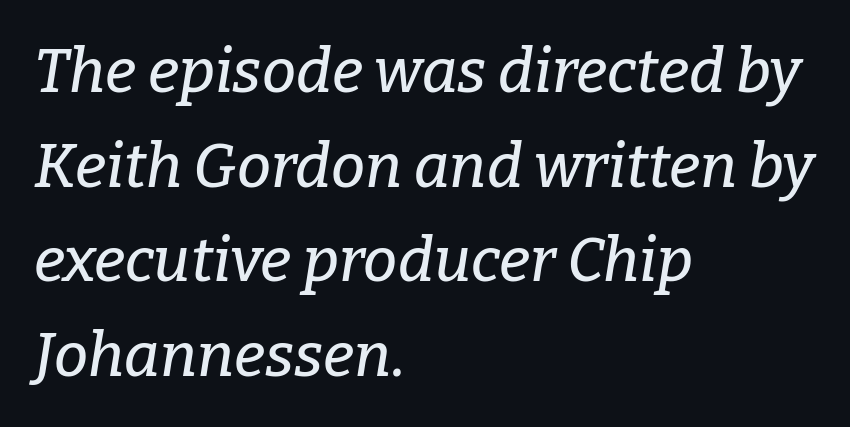
Q: Is the text italic (slanted)? A: Yes, it leans right by about 9 degrees.
Q: Is the typeface a serif or a sans-serif typeface? A: Serif.
Q: Is the text underlined? A: No.
Q: How is the paragraph aligned? A: Left-aligned.
Q: Is the spacing between letters normal or unusually wide? A: Normal.
Q: Is the spacing between lines tight, normal or loose? A: Normal.
Q: Width (condensed, normal, or wide)? A: Normal.
Q: Stroke contrast? A: Low.
Q: x-height? A: Medium.
Q: Monospaced? A: No.
